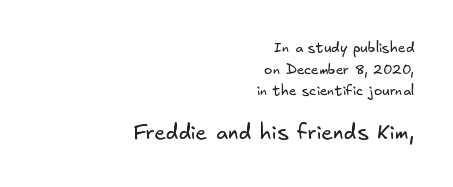
Q: Is the text bold? A: No.
Q: Is the text underlined? A: No.
Q: How is the paragraph aligned? A: Right-aligned.
Q: Is the spacing between letters normal or unusually wide? A: Normal.
Q: Is the spacing between lines tight, normal or loose? A: Normal.
Q: Which block of text is set in a larger size, the first (top) or the second (bottom)? A: The second (bottom) one.
